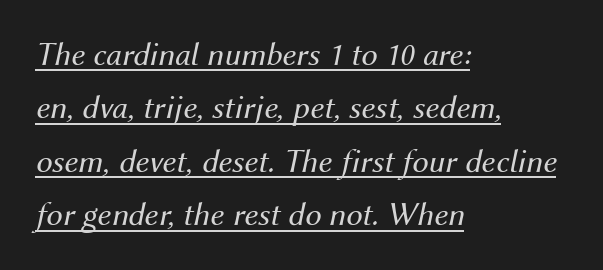
Q: Is the text bold? A: No.
Q: Is the text italic (slanted)? A: Yes, it leans right by about 12 degrees.
Q: Is the text underlined? A: Yes.
Q: How is the paragraph aligned? A: Left-aligned.
Q: Is the spacing between letters normal or unusually wide? A: Normal.
Q: Is the spacing between lines tight, normal or loose? A: Normal.
Q: Width (condensed, normal, or wide)? A: Normal.
Q: Stroke contrast? A: Medium.
Q: x-height? A: Medium.
Q: Monospaced? A: No.
